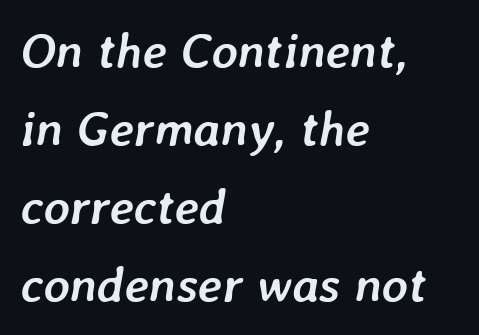
One-word summary of the alignment: left. These lines are rendered in a variable-pitch font. Compared with ordinary roman type, these characters are visibly tilted. The area under the type is left untouched. Spacing between characters is what you'd get straight out of the box. The characters look thick and weighty, a clear bold.
